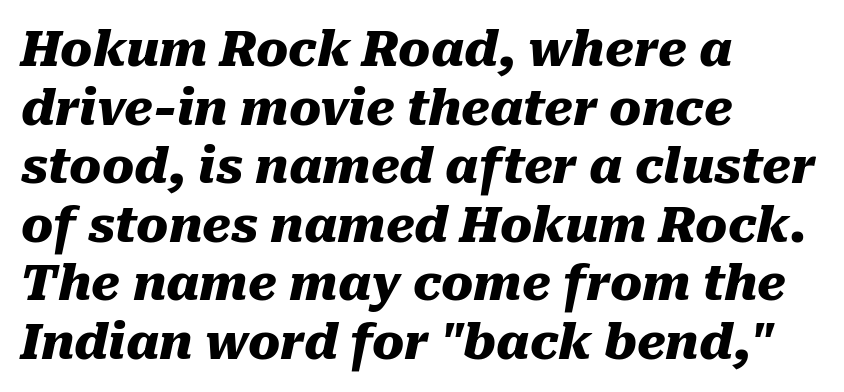
{"italic": "yes", "lean": "right", "slant_degrees": 10, "bold": "yes", "weight": "heavy", "width": "normal", "stroke_contrast": "medium", "x_height": "medium", "monospaced": "no", "underline": "no", "align": "left", "line_spacing_ratio": 1.22, "letter_spacing": "normal", "letter_spacing_em": 0.0, "glyph_px": 48}
